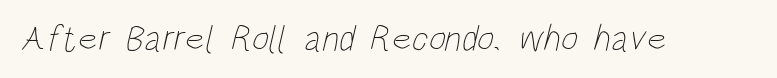
Q: Is the text bold? A: No.
Q: Is the text underlined? A: No.
Q: Is the spacing between letters normal or unusually wide? A: Normal.
Q: Width (condensed, normal, or wide)? A: Condensed.
Q: Stroke contrast? A: Low.
Q: x-height? A: Large.
Q: Monospaced? A: No.
